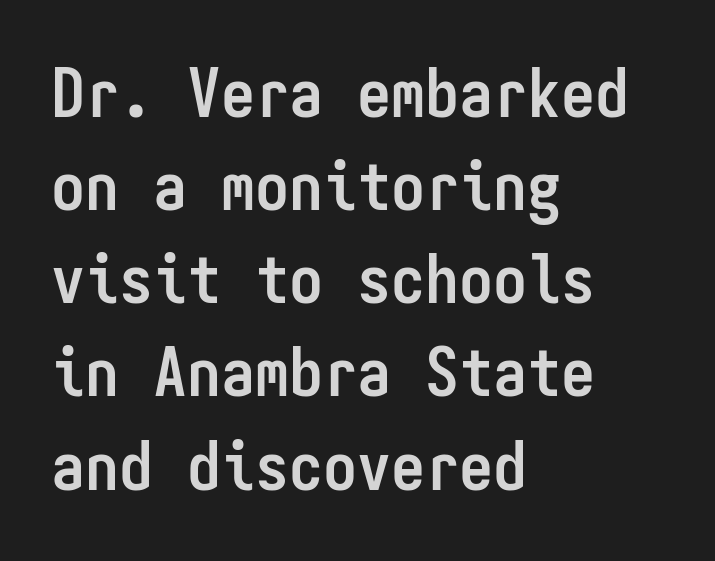
Q: Is the text bold? A: Yes.
Q: Is the text italic (slanted)? A: No, it is upright.
Q: Is the typeface a serif or a sans-serif typeface? A: Sans-serif.
Q: Is the text underlined? A: No.
Q: How is the paragraph aligned? A: Left-aligned.
Q: Is the spacing between letters normal or unusually wide? A: Normal.
Q: Is the spacing between lines tight, normal or loose? A: Normal.
Q: Width (condensed, normal, or wide)? A: Condensed.
Q: Stroke contrast? A: Low.
Q: x-height? A: Medium.
Q: Monospaced? A: Yes.
